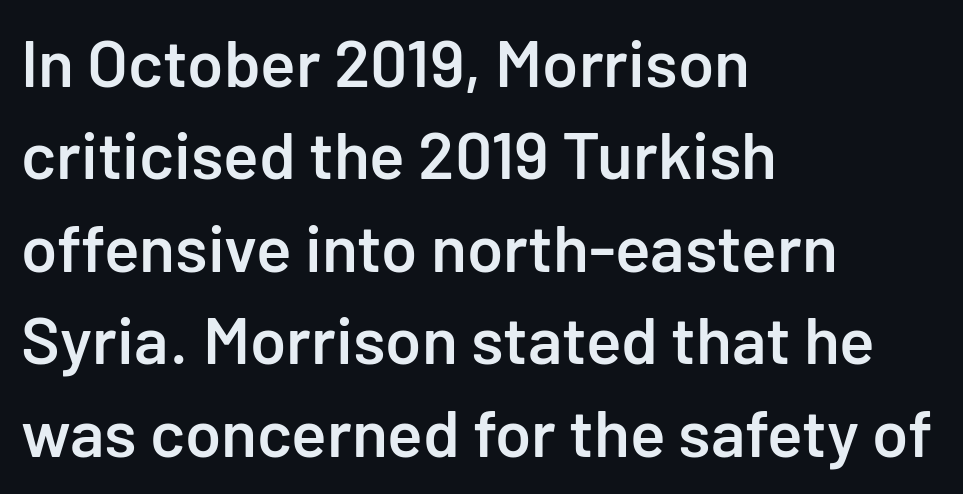
{"serif": "no", "italic": "no", "bold": "semi", "weight": "semibold", "width": "normal", "stroke_contrast": "low", "x_height": "medium", "monospaced": "no", "underline": "no", "align": "left", "line_spacing": "normal", "line_spacing_ratio": 1.4, "letter_spacing": "normal", "letter_spacing_em": 0.0, "glyph_px": 66}
